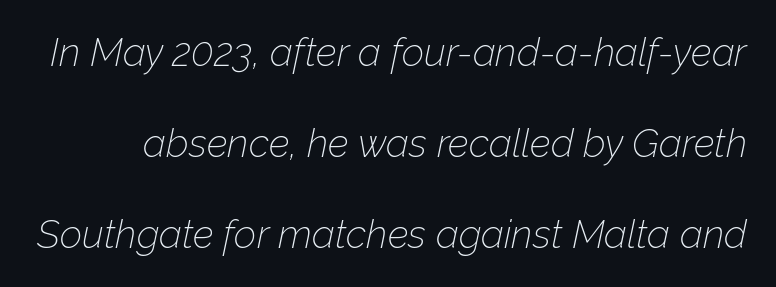
The letters are slanted; this is an italic face. Summary of vertical rhythm: relaxed, with wide interline spacing. Looks like regular typesetting: each glyph gets only the width it needs. The passage shown is not underscored anywhere. Students, note that the glyphs here touch the page at normal intervals.
